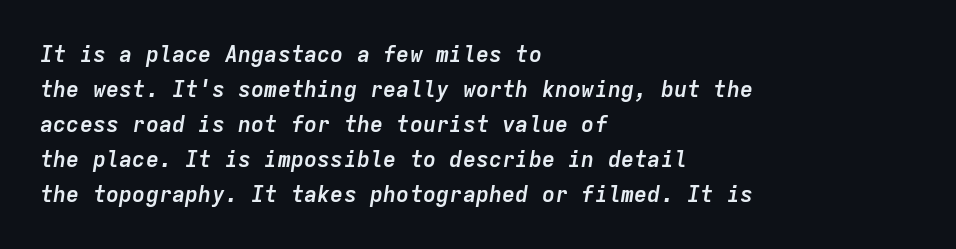
The image shows 22 px bold type, italic (leaning right); set left-aligned, normal line spacing (1.59x), normal letter spacing, not underlined.
